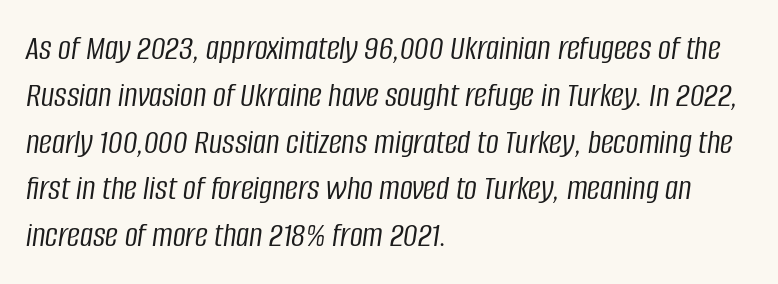
The image shows 36 px light, condensed type, italic (leaning right); set left-aligned, normal line spacing (1.3x), normal letter spacing, not underlined; low stroke contrast and a large x-height.
